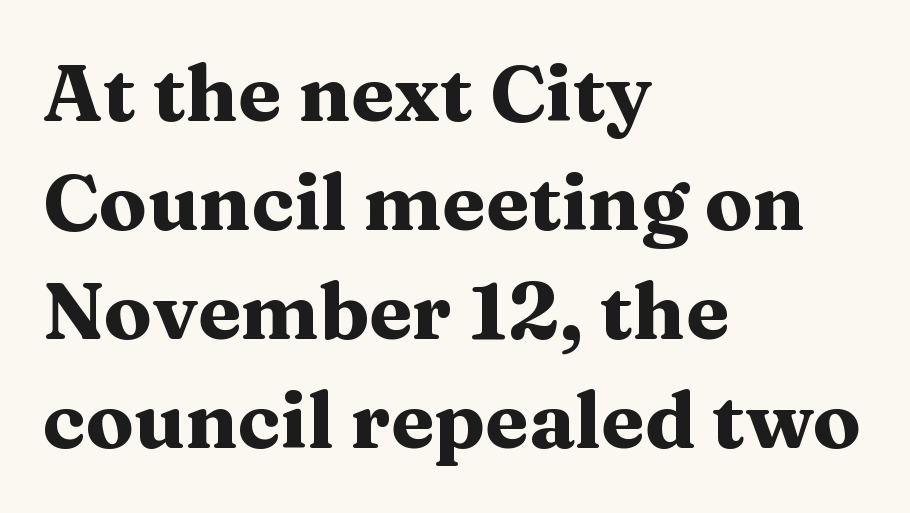
The image shows 79 px heavy, wide serif type, upright; set left-aligned, normal line spacing (1.38x), normal letter spacing, not underlined; medium stroke contrast and a medium x-height.
